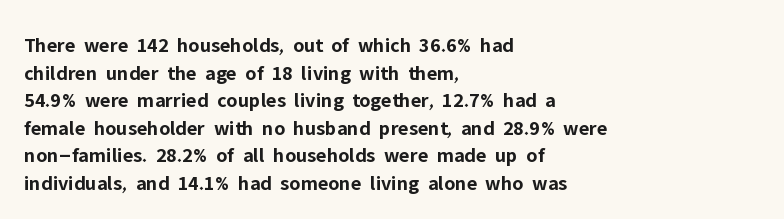
{"italic": "no", "bold": "yes", "underline": "no", "align": "left", "line_spacing": "normal", "line_spacing_ratio": 1.31, "letter_spacing": "normal", "letter_spacing_em": 0.0, "glyph_px": 21}
